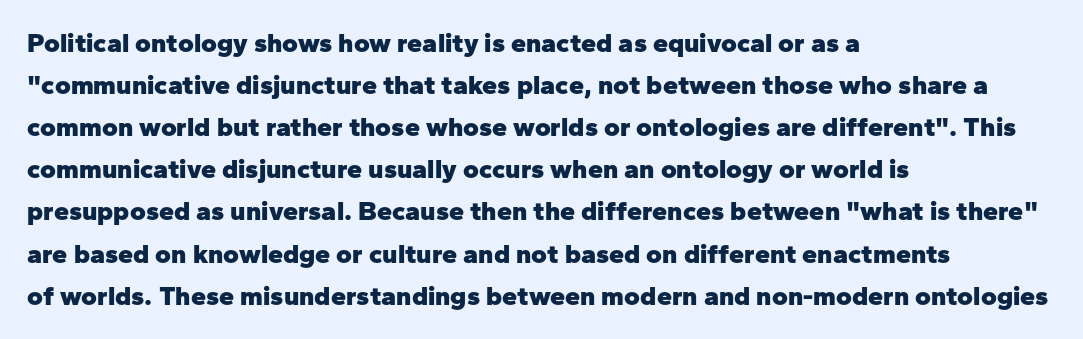
Nothing unusual about the tracking: characters are spaced as the font intends. Layout note: lines flush left. Does the lettering tilt? It doesn't — this is upright. The characters look thick and weighty, a clear bold. If you measured baseline to baseline, you'd find a middling distance. Underlining? Definitely not there.
